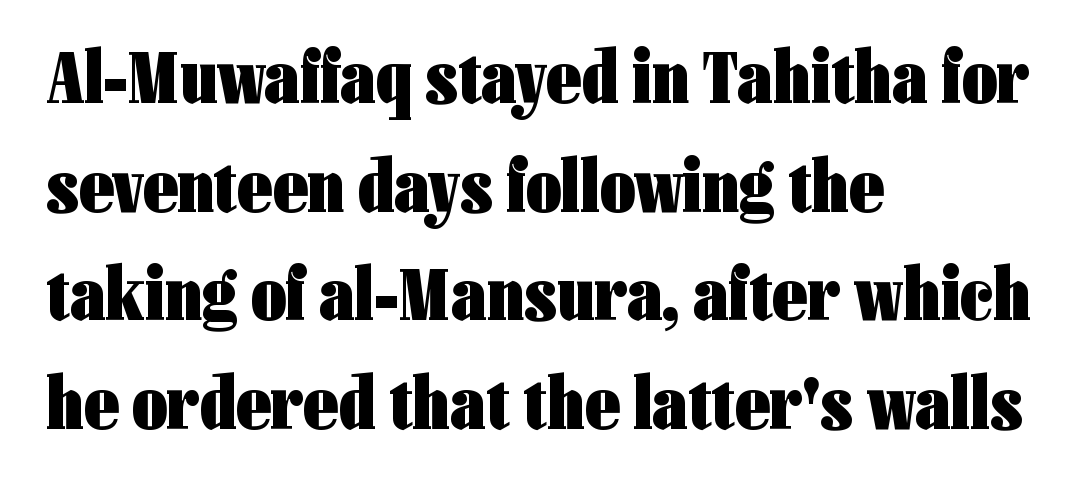
The block of text has a typical density, with ordinary space between rows. You can tell it's not italic because the verticals are truly vertical. Heavy, bold letterforms. A bare baseline throughout the passage. The type family on display is of the sans-serif kind.
